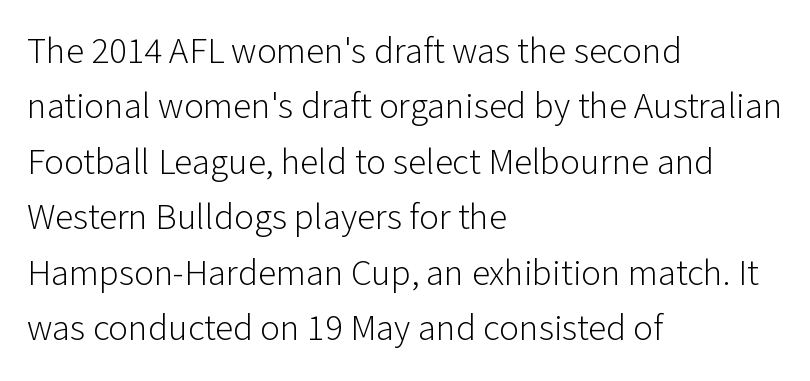
{"serif": "no", "italic": "no", "bold": "no", "weight": "light", "width": "normal", "stroke_contrast": "low", "x_height": "medium", "monospaced": "no", "underline": "no", "align": "left", "line_spacing": "normal", "line_spacing_ratio": 1.5, "letter_spacing": "normal", "letter_spacing_em": 0.0, "glyph_px": 37}
